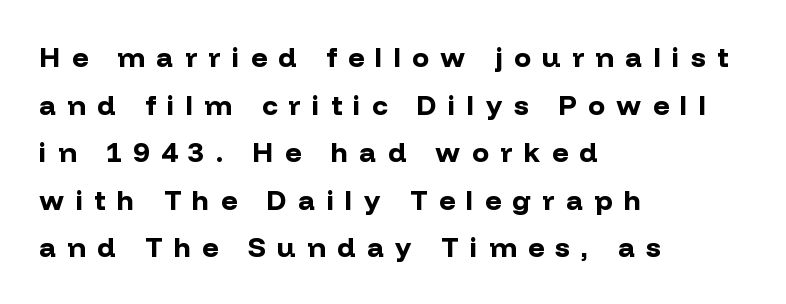
Q: Is the text bold? A: Yes.
Q: Is the text italic (slanted)? A: No, it is upright.
Q: Is the typeface a serif or a sans-serif typeface? A: Sans-serif.
Q: Is the text underlined? A: No.
Q: How is the paragraph aligned? A: Left-aligned.
Q: Is the spacing between letters normal or unusually wide? A: Unusually wide.
Q: Is the spacing between lines tight, normal or loose? A: Normal.
Q: Width (condensed, normal, or wide)? A: Normal.
Q: Stroke contrast? A: Low.
Q: x-height? A: Medium.
Q: Monospaced? A: No.
